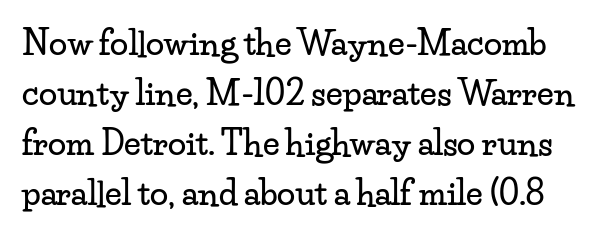
Typographically, this falls in the serif category. No word sits above an underline. These lines are rendered in a variable-pitch font. The font's upright variant was chosen for this text. The gaps between neighbouring characters are ordinary and unremarkable.
